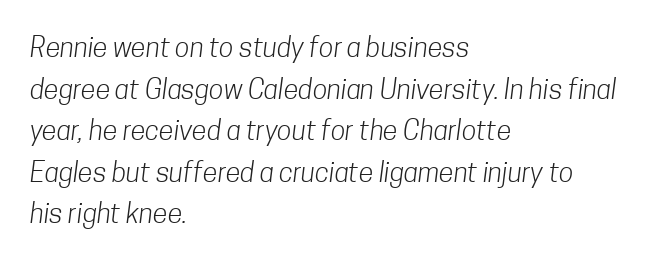
The image shows 27 px text type; set left-aligned, normal line spacing (1.54x), normal letter spacing, not underlined.
